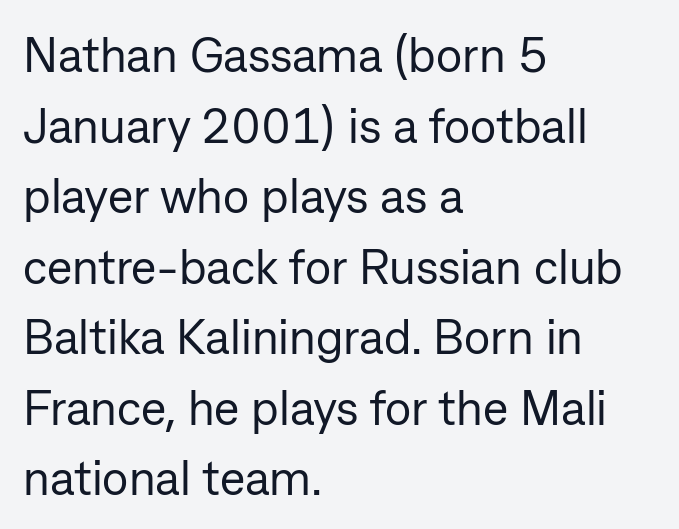
The rendering uses natural spacing where letterforms have individual widths. Each letter's strokes conclude bluntly, with no projecting serifs. Style check: upright. Honestly, the row spacing looks completely unremarkable.
